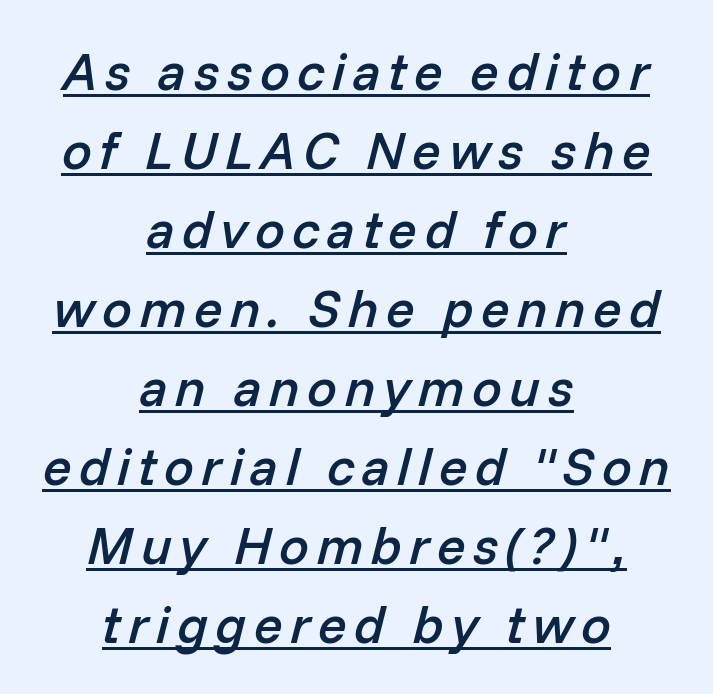
These lines are rendered in a variable-pitch font. Each line is balanced around a shared central axis. Typesetter's note: demi weight, one step under bold. Looks like someone drew a line under every word here. These lines were composed using italics. The vertical gap from one line to the next is medium.
